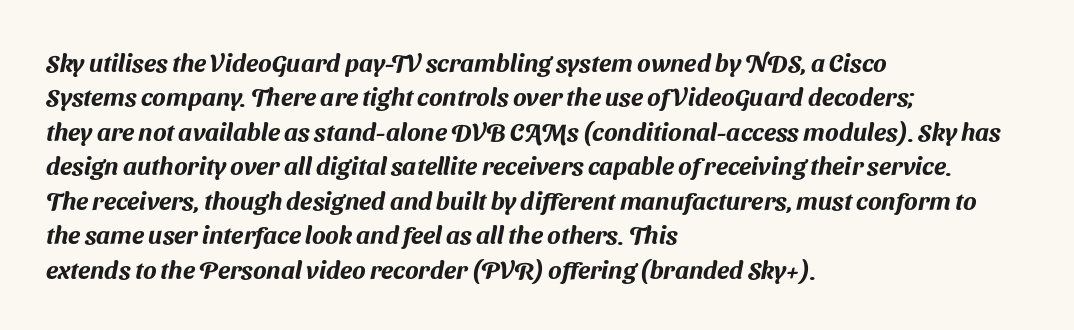
Q: Is the text underlined? A: No.
Q: How is the paragraph aligned? A: Left-aligned.
Q: Is the spacing between letters normal or unusually wide? A: Normal.
Q: Is the spacing between lines tight, normal or loose? A: Normal.
